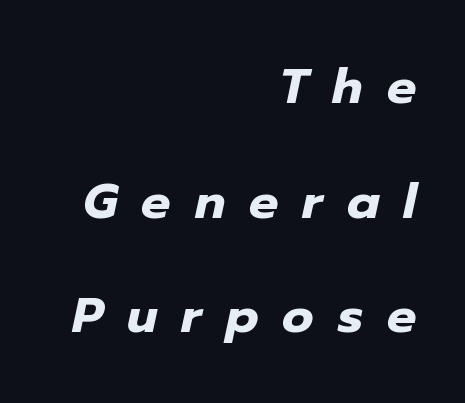
The image shows 49 px heavy type, italic (leaning right); set right-aligned, loose line spacing (2.34x), unusually wide letter spacing (+0.49 em), not underlined; low stroke contrast and a medium x-height.
